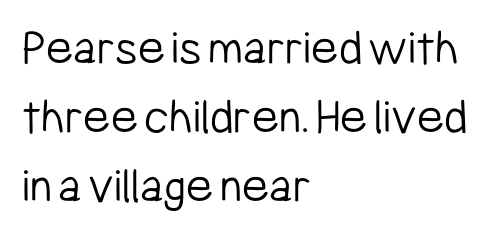
Q: Is the text bold? A: No.
Q: Is the text italic (slanted)? A: No, it is upright.
Q: Is the typeface a serif or a sans-serif typeface? A: Sans-serif.
Q: Is the text underlined? A: No.
Q: How is the paragraph aligned? A: Left-aligned.
Q: Is the spacing between letters normal or unusually wide? A: Normal.
Q: Is the spacing between lines tight, normal or loose? A: Normal.
Q: Width (condensed, normal, or wide)? A: Condensed.
Q: Stroke contrast? A: Low.
Q: x-height? A: Medium.
Q: Monospaced? A: No.
